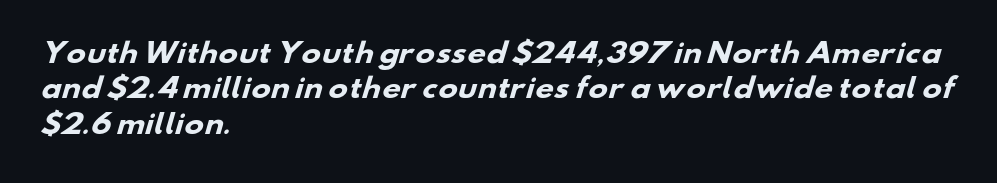
Q: Is the text bold? A: Yes.
Q: Is the text underlined? A: No.
Q: How is the paragraph aligned? A: Left-aligned.
Q: Is the spacing between letters normal or unusually wide? A: Normal.
Q: Is the spacing between lines tight, normal or loose? A: Normal.
